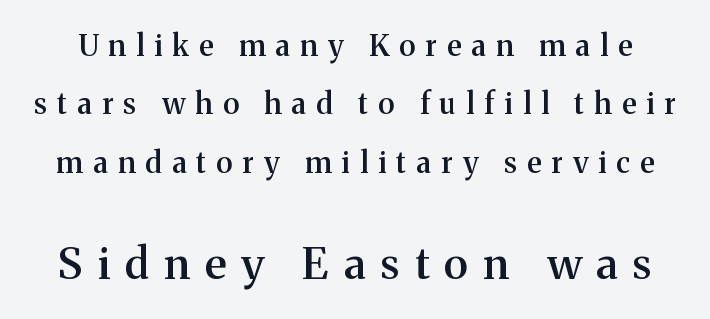
Q: Is the text bold? A: Semi-bold.
Q: Is the text italic (slanted)? A: No, it is upright.
Q: Is the typeface a serif or a sans-serif typeface? A: Serif.
Q: Is the text underlined? A: No.
Q: Is the spacing between letters normal or unusually wide? A: Unusually wide.
Q: Is the spacing between lines tight, normal or loose? A: Loose.
Q: Which block of text is set in a larger size, the first (top) or the second (bottom)? A: The second (bottom) one.
Q: Width (condensed, normal, or wide)? A: Normal.
Q: Stroke contrast? A: Medium.
Q: x-height? A: Medium.
Q: Monospaced? A: No.
